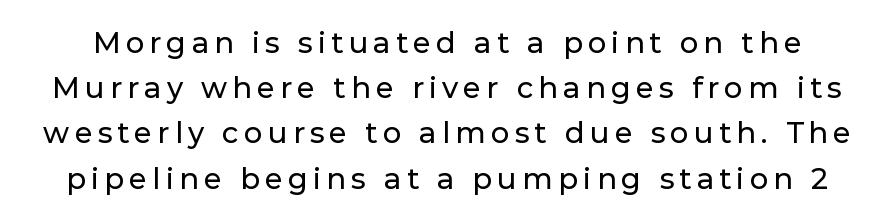
{"serif": "no", "italic": "no", "width": "normal", "stroke_contrast": "low", "x_height": "medium", "monospaced": "no", "underline": "no", "line_spacing": "normal", "line_spacing_ratio": 1.56, "glyph_px": 29}
